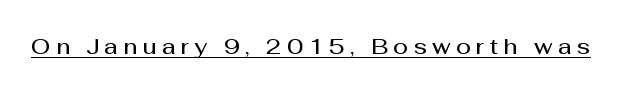
Q: Is the text bold? A: Semi-bold.
Q: Is the text italic (slanted)? A: No, it is upright.
Q: Is the text underlined? A: Yes.
Q: Is the spacing between letters normal or unusually wide? A: Unusually wide.
